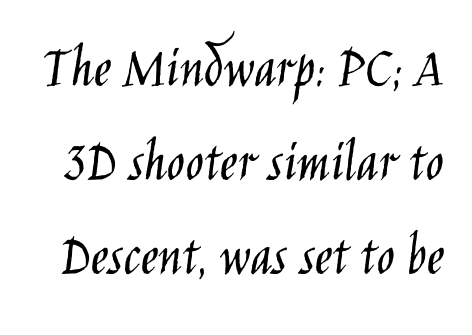
The image shows 60 px light, condensed sans-serif type; set normal line spacing (1.57x), normal letter spacing, not underlined; low stroke contrast and a large x-height.
